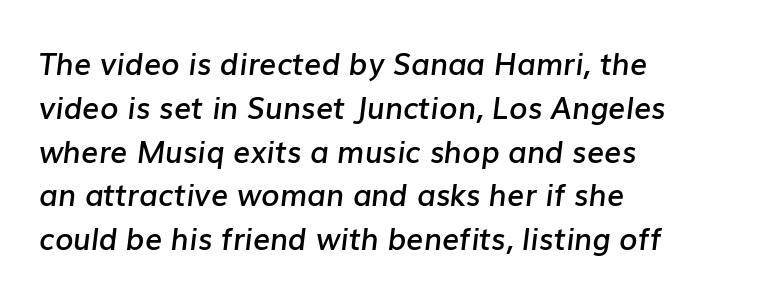
{"italic": "yes", "lean": "right", "slant_degrees": 7, "bold": "semi", "weight": "semibold", "width": "normal", "stroke_contrast": "low", "x_height": "medium", "monospaced": "no", "underline": "no", "align": "left", "line_spacing": "normal", "line_spacing_ratio": 1.46, "letter_spacing": "normal", "letter_spacing_em": 0.0, "glyph_px": 30}
